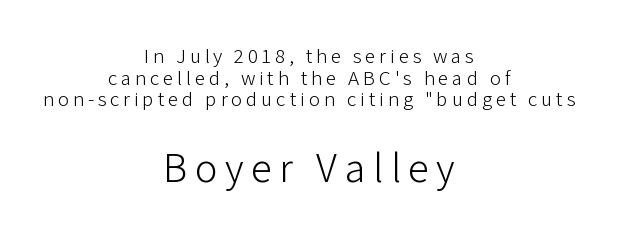
The image shows 42 px light sans-serif type, upright; set centered, tight line spacing (1.03x), not underlined; the second (bottom) block is 2.0x larger; low stroke contrast and a medium x-height.
